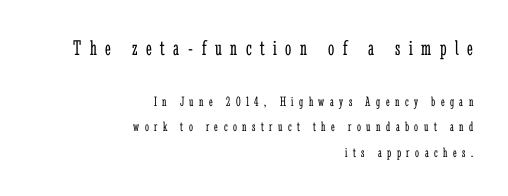
The image shows 22 px text type, upright; set right-aligned, line spacing 1.82x, unusually wide letter spacing (+0.39 em), not underlined; the first (top) block is 1.57x larger.
